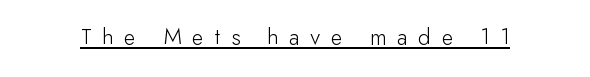
The image shows 24 px text type, upright; set unusually wide letter spacing (+0.46 em), underlined.
